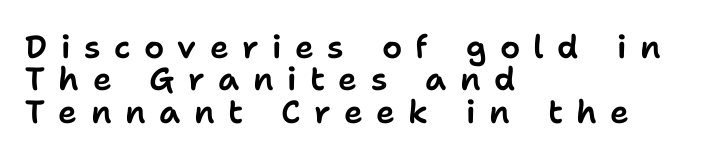
The image shows 32 px sans-serif type, upright; set left-aligned, tight line spacing (1.01x), unusually wide letter spacing (+0.42 em), not underlined; low stroke contrast and a medium x-height.
